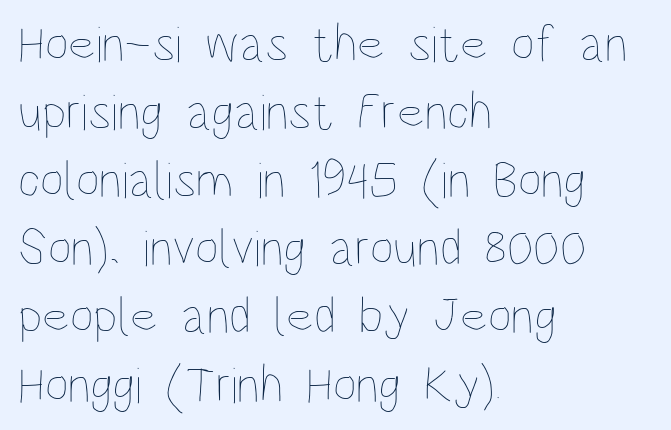
Q: Is the text bold? A: No.
Q: Is the text italic (slanted)? A: No, it is upright.
Q: Is the text underlined? A: No.
Q: How is the paragraph aligned? A: Left-aligned.
Q: Is the spacing between letters normal or unusually wide? A: Normal.
Q: Is the spacing between lines tight, normal or loose? A: Normal.
Q: Width (condensed, normal, or wide)? A: Condensed.
Q: Stroke contrast? A: Low.
Q: x-height? A: Large.
Q: Monospaced? A: No.
